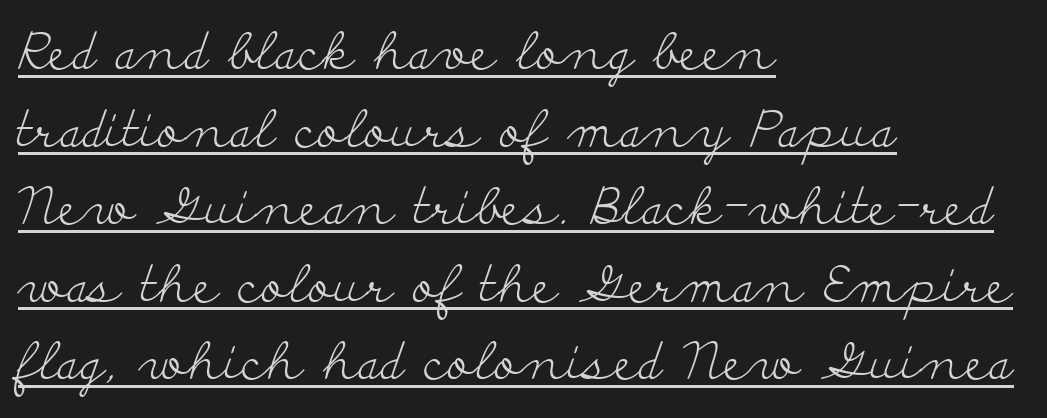
Q: Is the text bold? A: No.
Q: Is the text italic (slanted)? A: Yes.
Q: Is the typeface a serif or a sans-serif typeface? A: Serif.
Q: Is the text underlined? A: Yes.
Q: How is the paragraph aligned? A: Left-aligned.
Q: Is the spacing between letters normal or unusually wide? A: Normal.
Q: Is the spacing between lines tight, normal or loose? A: Normal.
Q: Width (condensed, normal, or wide)? A: Wide.
Q: Stroke contrast? A: Low.
Q: x-height? A: Small.
Q: Monospaced? A: No.
